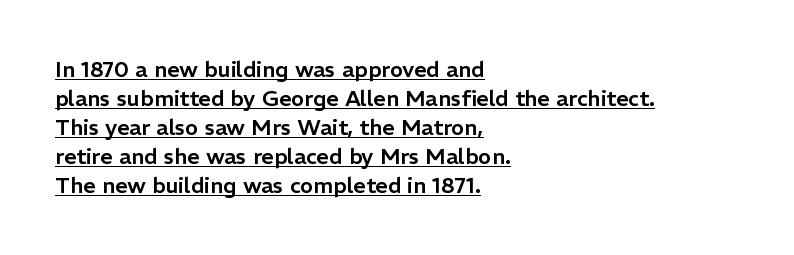
The gaps between neighbouring characters are ordinary and unremarkable. This sample carries an underscore along the baseline area. What's the leading like? Ordinary, nothing unusual. Tall strokes in this sample are plumb rather than angled. Which margin do the lines hug? The left one — the right edge is uneven.
